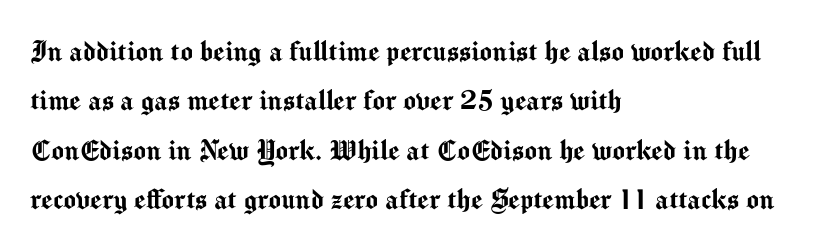
The image shows 33 px sans-serif type, upright; set left-aligned, normal line spacing (1.5x), normal letter spacing, not underlined; medium stroke contrast and a medium x-height.
